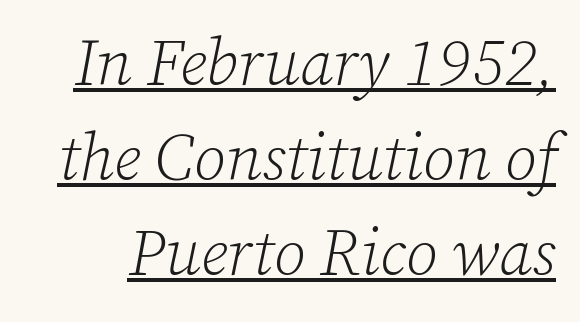
Has an underline been added? It has. Words appear dense and cohesive because spacing is normal. Here the designer chose a conventional face with non-uniform glyph widths. Every character sits at an angle, as italics do. This sample keeps an unexceptional amount of space between lines.
